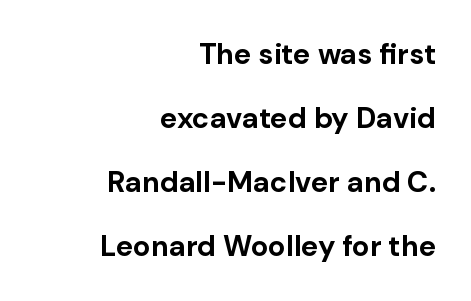
Q: Is the text bold? A: Yes.
Q: Is the text italic (slanted)? A: No, it is upright.
Q: Is the typeface a serif or a sans-serif typeface? A: Sans-serif.
Q: Is the text underlined? A: No.
Q: How is the paragraph aligned? A: Right-aligned.
Q: Is the spacing between letters normal or unusually wide? A: Normal.
Q: Is the spacing between lines tight, normal or loose? A: Loose.
Q: Width (condensed, normal, or wide)? A: Normal.
Q: Stroke contrast? A: Low.
Q: x-height? A: Medium.
Q: Monospaced? A: No.
